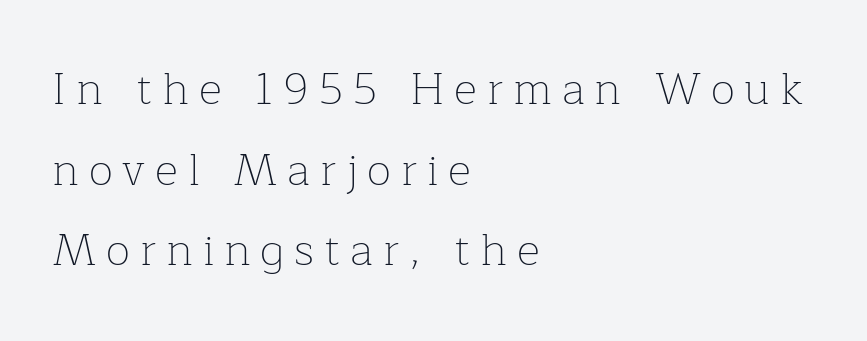
Is this a fixed-width face? No — the glyphs have proportional, varying widths. Quick note: underline off. Horizontally, the lines are justified to the leading edge only. The typeface chosen for these lines features serifs. Is the letter spacing exaggerated? Yes — the characters are pushed far apart. Characters remain perfectly vertical along every line.
